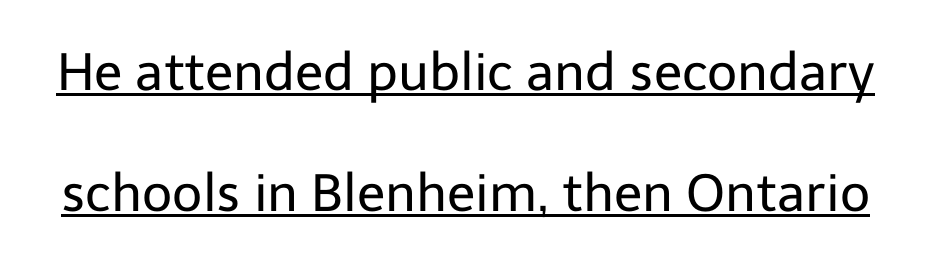
{"serif": "no", "italic": "no", "bold": "no", "weight": "regular", "width": "normal", "stroke_contrast": "low", "x_height": "medium", "monospaced": "no", "underline": "yes", "line_spacing": "loose", "line_spacing_ratio": 2.33, "letter_spacing": "normal", "letter_spacing_em": 0.0, "glyph_px": 52}
